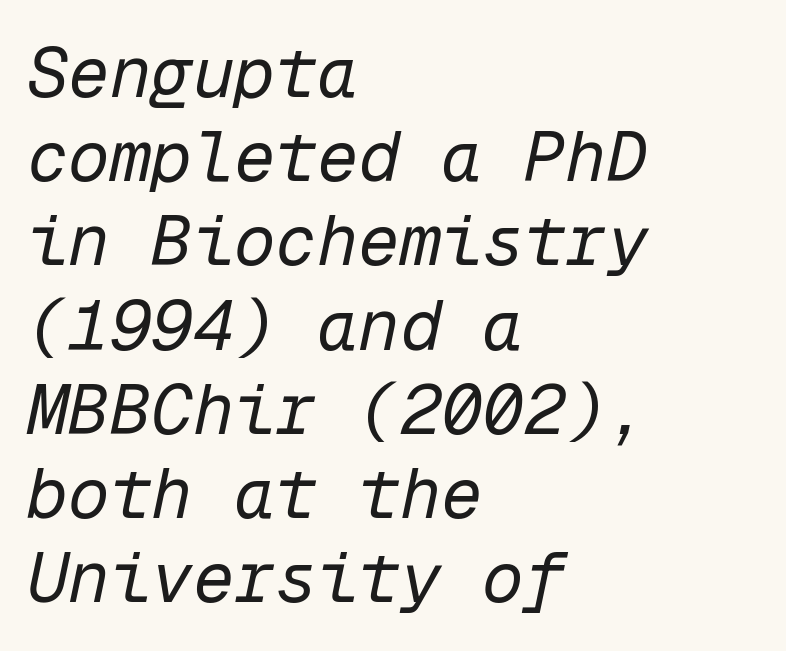
{"italic": "yes", "lean": "right", "slant_degrees": 12, "bold": "no", "weight": "regular", "width": "normal", "stroke_contrast": "low", "x_height": "medium", "monospaced": "yes", "underline": "no", "align": "left", "line_spacing_ratio": 1.22, "letter_spacing": "normal", "letter_spacing_em": 0.0, "glyph_px": 69}
